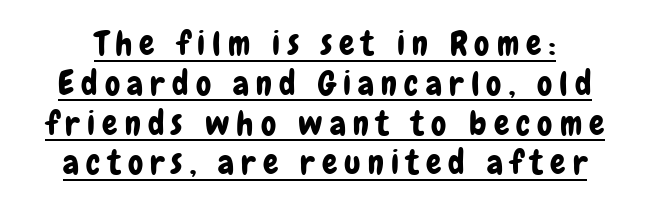
The image shows 34 px condensed sans-serif type, upright; set line spacing 1.17x, unusually wide letter spacing (+0.21 em), underlined; low stroke contrast and a medium x-height.
